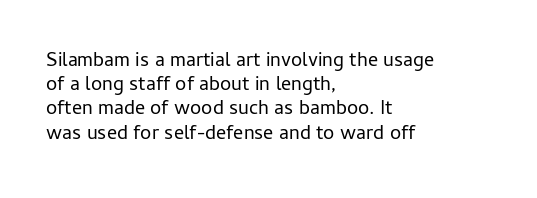
{"italic": "no", "bold": "no", "underline": "no", "align": "left", "line_spacing_ratio": 1.21, "letter_spacing": "normal", "letter_spacing_em": 0.0, "glyph_px": 20}
